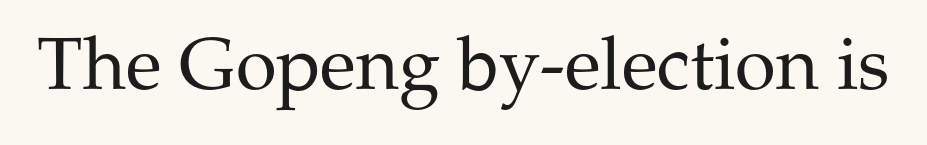
{"serif": "yes", "italic": "no", "bold": "no", "weight": "regular", "width": "normal", "stroke_contrast": "medium", "x_height": "medium", "monospaced": "no", "underline": "no", "letter_spacing": "normal", "letter_spacing_em": 0.0, "glyph_px": 74}
